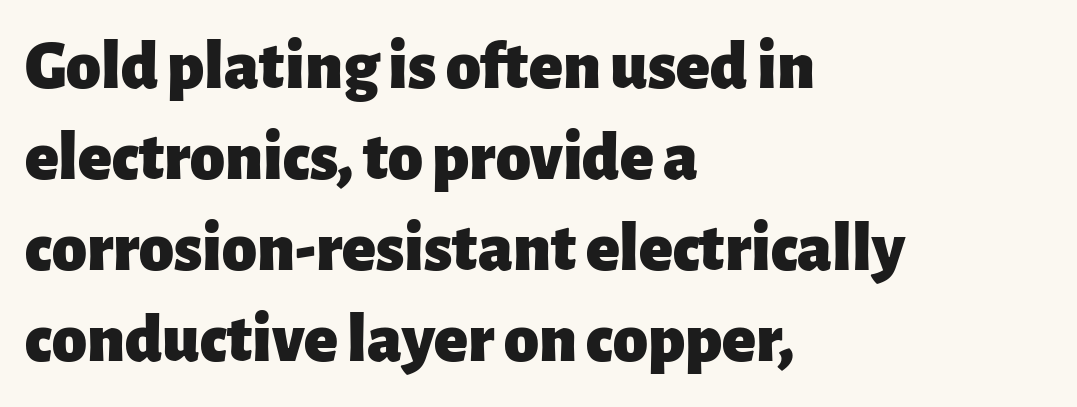
Q: Is the text bold? A: Yes.
Q: Is the text italic (slanted)? A: No, it is upright.
Q: Is the typeface a serif or a sans-serif typeface? A: Sans-serif.
Q: Is the text underlined? A: No.
Q: How is the paragraph aligned? A: Left-aligned.
Q: Is the spacing between letters normal or unusually wide? A: Normal.
Q: Is the spacing between lines tight, normal or loose? A: Normal.
Q: Width (condensed, normal, or wide)? A: Normal.
Q: Stroke contrast? A: Low.
Q: x-height? A: Medium.
Q: Monospaced? A: No.
